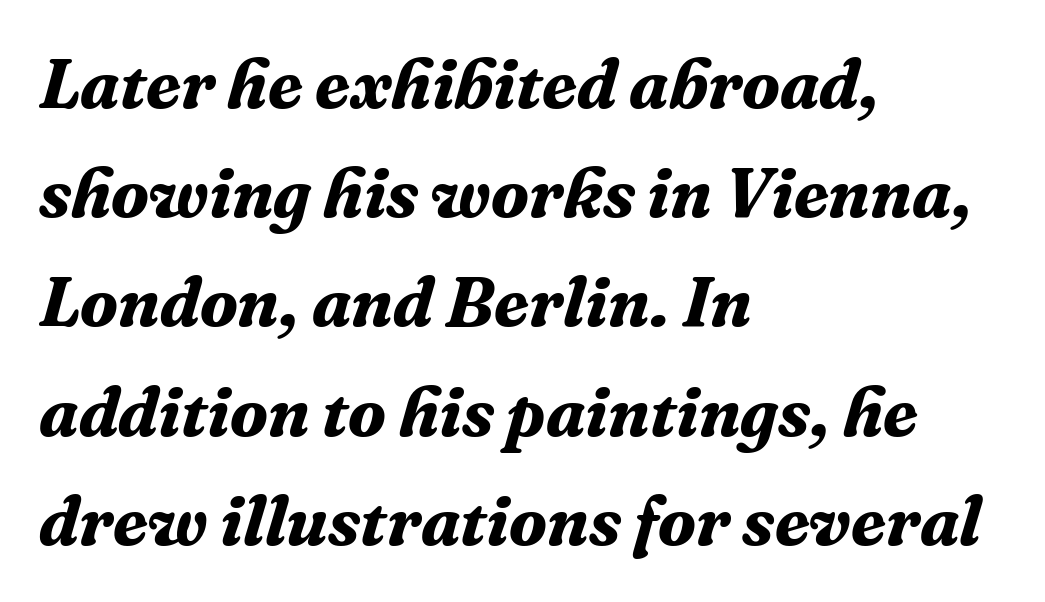
Q: Is the text bold? A: Yes.
Q: Is the text italic (slanted)? A: Yes, it leans right by about 16 degrees.
Q: Is the typeface a serif or a sans-serif typeface? A: Serif.
Q: Is the text underlined? A: No.
Q: How is the paragraph aligned? A: Left-aligned.
Q: Is the spacing between letters normal or unusually wide? A: Normal.
Q: Is the spacing between lines tight, normal or loose? A: Normal.
Q: Width (condensed, normal, or wide)? A: Normal.
Q: Stroke contrast? A: Medium.
Q: x-height? A: Medium.
Q: Monospaced? A: No.
